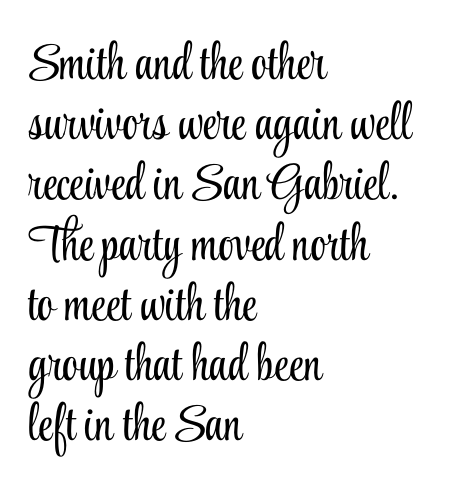
Q: Is the text bold? A: No.
Q: Is the text italic (slanted)? A: Yes.
Q: Is the typeface a serif or a sans-serif typeface? A: Serif.
Q: Is the text underlined? A: No.
Q: How is the paragraph aligned? A: Left-aligned.
Q: Is the spacing between letters normal or unusually wide? A: Normal.
Q: Width (condensed, normal, or wide)? A: Condensed.
Q: Stroke contrast? A: Low.
Q: x-height? A: Small.
Q: Monospaced? A: No.
